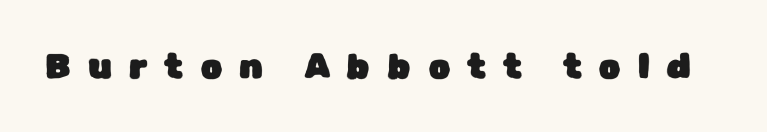
{"serif": "no", "italic": "no", "width": "normal", "stroke_contrast": "low", "x_height": "medium", "monospaced": "no", "underline": "no", "letter_spacing": "wide", "letter_spacing_em": 0.49, "glyph_px": 35}
